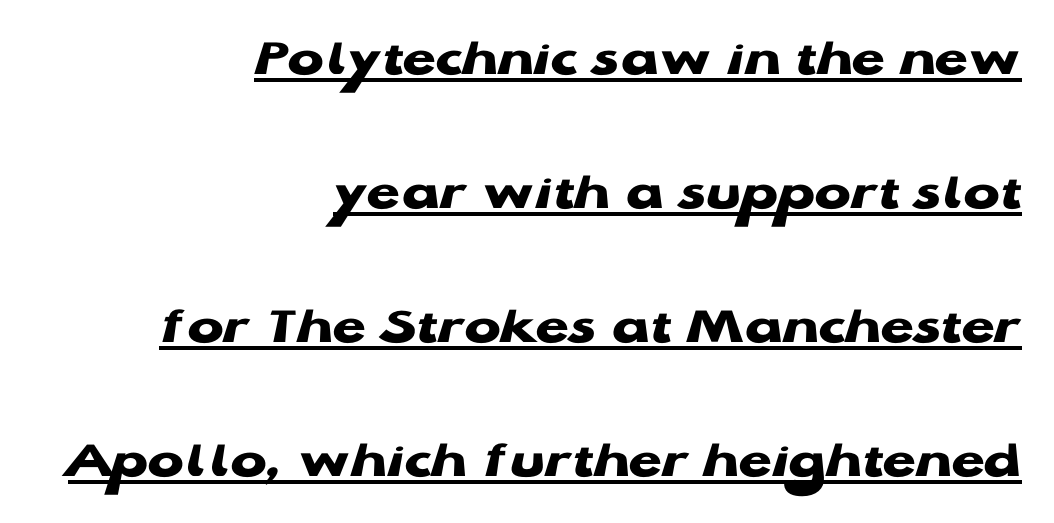
The image shows 54 px heavy, wide sans-serif type, upright; set right-aligned, loose line spacing (2.48x), normal letter spacing, underlined; low stroke contrast and a medium x-height.
